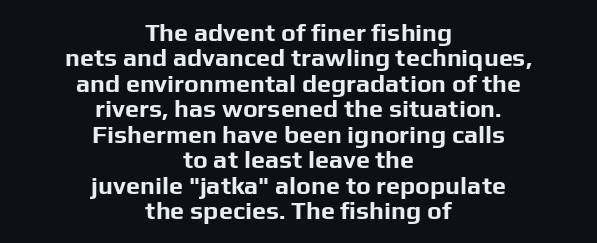
Each glyph is drawn with heavy, bold strokes. Baseline-to-baseline distance is barely more than the letter height. Letters rest on an invisible, unmarked baseline. Reading down the block, each line starts at a different indent, mirrored at its end. Tracking here is standard; glyphs follow each other at the usual distance.
